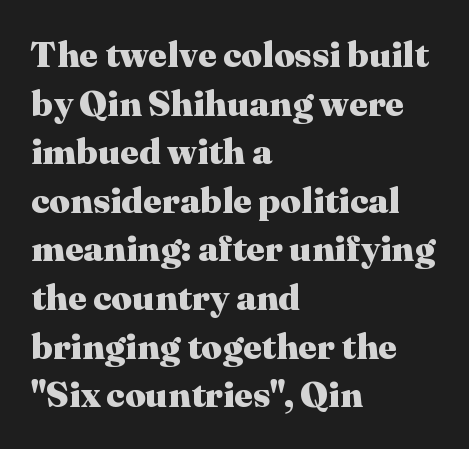
Q: Is the text bold? A: Yes.
Q: Is the text italic (slanted)? A: No, it is upright.
Q: Is the typeface a serif or a sans-serif typeface? A: Serif.
Q: Is the text underlined? A: No.
Q: How is the paragraph aligned? A: Left-aligned.
Q: Is the spacing between letters normal or unusually wide? A: Normal.
Q: Is the spacing between lines tight, normal or loose? A: Normal.
Q: Width (condensed, normal, or wide)? A: Normal.
Q: Stroke contrast? A: Medium.
Q: x-height? A: Medium.
Q: Monospaced? A: No.
